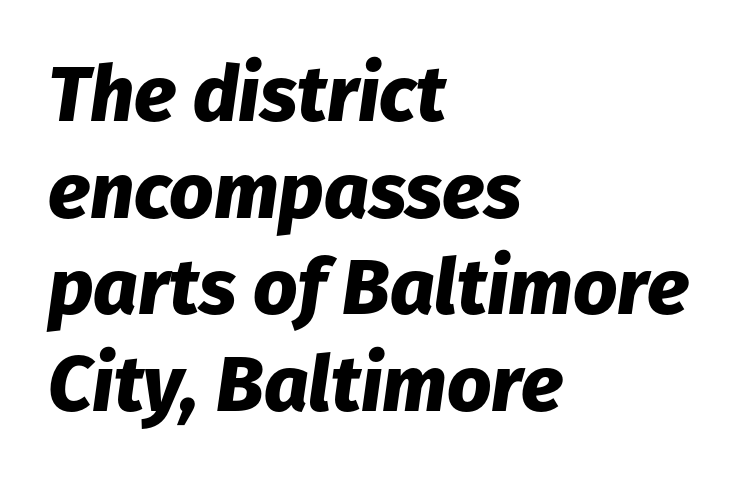
{"italic": "yes", "lean": "right", "slant_degrees": 8, "bold": "yes", "weight": "heavy", "width": "normal", "stroke_contrast": "low", "x_height": "medium", "monospaced": "no", "underline": "no", "align": "left", "line_spacing_ratio": 1.24, "letter_spacing": "normal", "letter_spacing_em": 0.0, "glyph_px": 78}
